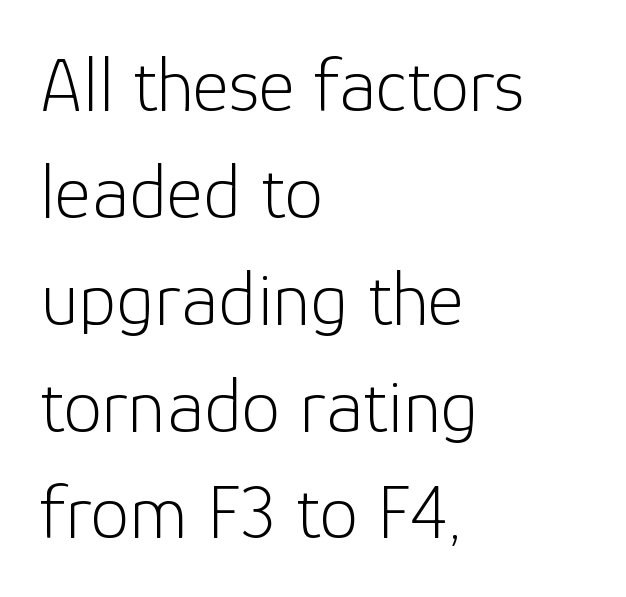
The image shows 78 px light sans-serif type, upright; set left-aligned, normal line spacing (1.37x), normal letter spacing, not underlined; low stroke contrast and a medium x-height.
